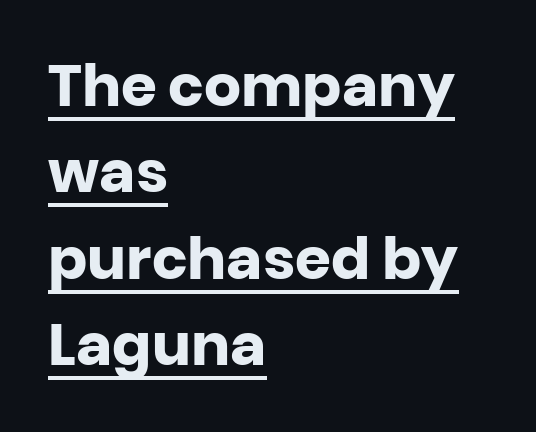
The image shows 58 px heavy sans-serif type, upright; set left-aligned, normal line spacing (1.49x), normal letter spacing, underlined; low stroke contrast and a large x-height.
